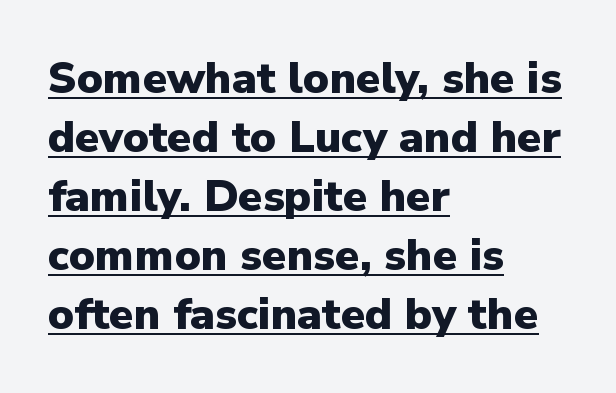
Q: Is the text bold? A: Yes.
Q: Is the text italic (slanted)? A: No, it is upright.
Q: Is the typeface a serif or a sans-serif typeface? A: Sans-serif.
Q: Is the text underlined? A: Yes.
Q: How is the paragraph aligned? A: Left-aligned.
Q: Is the spacing between letters normal or unusually wide? A: Normal.
Q: Is the spacing between lines tight, normal or loose? A: Normal.
Q: Width (condensed, normal, or wide)? A: Normal.
Q: Stroke contrast? A: Low.
Q: x-height? A: Medium.
Q: Monospaced? A: No.
